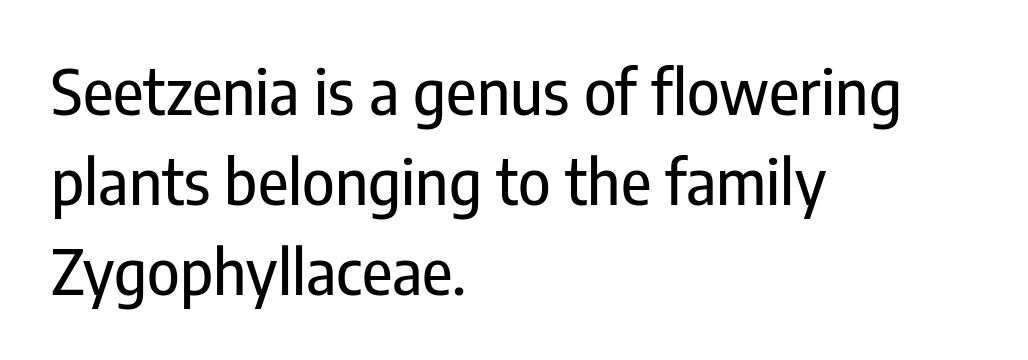
Reading down the column, the eye jumps a familiar distance to each next line. Here the designer chose a conventional face with non-uniform glyph widths. In terms of letterform style, serifs are entirely absent. Tracking value appears to be zero — textbook default spacing. If you drew a line through each stem, it would be perfectly vertical. This rendering features lettering with no underline.
